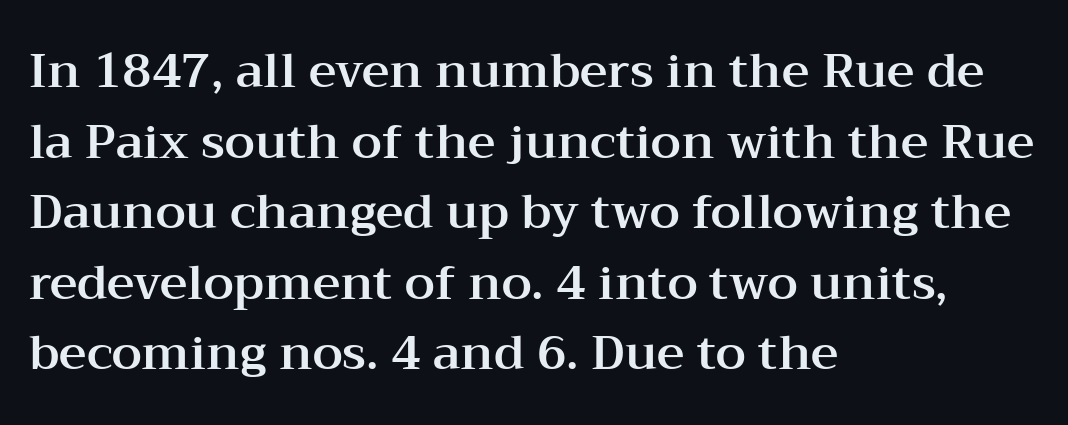
The image shows 48 px wide serif type, upright; set left-aligned, normal line spacing (1.47x), normal letter spacing, not underlined; medium stroke contrast and a medium x-height.
